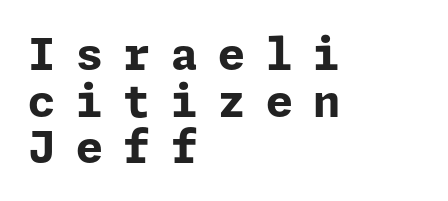
{"serif": "no", "italic": "no", "bold": "yes", "weight": "bold", "width": "normal", "stroke_contrast": "low", "x_height": "medium", "underline": "no", "align": "left", "line_spacing": "tight", "line_spacing_ratio": 1.06, "letter_spacing": "wide", "letter_spacing_em": 0.46, "glyph_px": 44}
